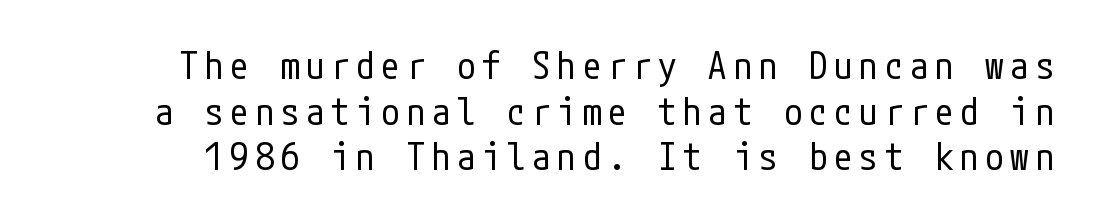
{"serif": "no", "italic": "no", "bold": "no", "weight": "regular", "width": "condensed", "stroke_contrast": "low", "x_height": "medium", "underline": "no", "line_spacing_ratio": 1.23, "glyph_px": 37}
